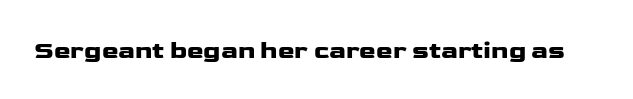
Q: Is the text italic (slanted)? A: No, it is upright.
Q: Is the text underlined? A: No.
Q: Is the spacing between letters normal or unusually wide? A: Normal.
